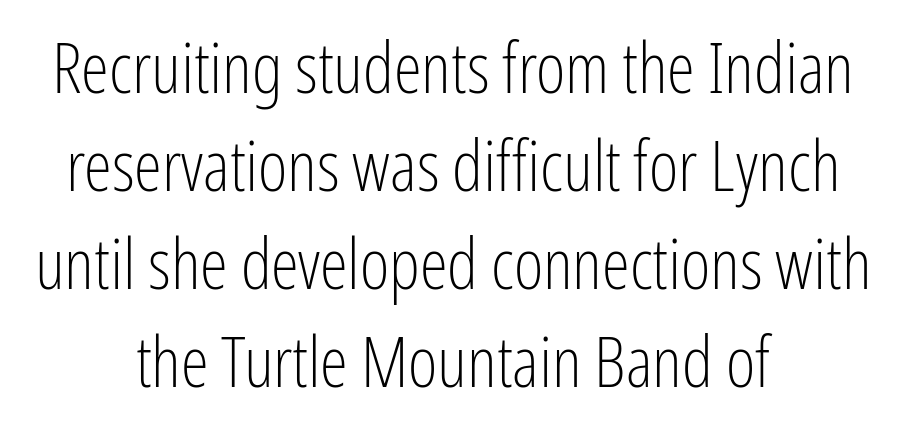
Q: Is the text bold? A: No.
Q: Is the text italic (slanted)? A: No, it is upright.
Q: Is the typeface a serif or a sans-serif typeface? A: Sans-serif.
Q: Is the text underlined? A: No.
Q: How is the paragraph aligned? A: Centered.
Q: Is the spacing between letters normal or unusually wide? A: Normal.
Q: Is the spacing between lines tight, normal or loose? A: Normal.
Q: Width (condensed, normal, or wide)? A: Condensed.
Q: Stroke contrast? A: Low.
Q: x-height? A: Medium.
Q: Monospaced? A: No.
